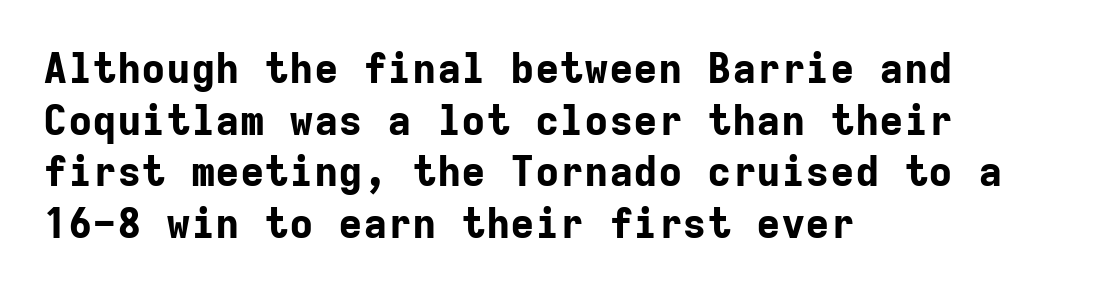
{"serif": "no", "italic": "no", "bold": "yes", "weight": "bold", "width": "normal", "stroke_contrast": "low", "x_height": "medium", "monospaced": "yes", "underline": "no", "align": "left", "line_spacing": "normal", "line_spacing_ratio": 1.26, "letter_spacing": "normal", "letter_spacing_em": 0.0, "glyph_px": 41}
